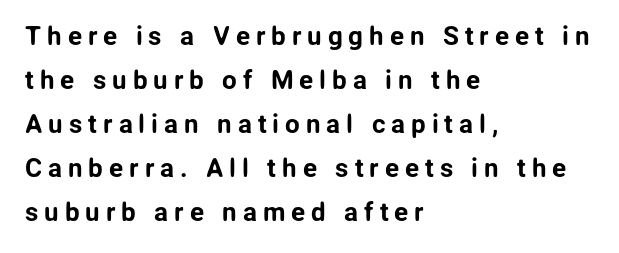
Display-style spreading of the glyphs; the letterfit is very open. This sample uses an upright cut, with every glyph sitting square on the baseline. The strip under each line holds only bare page. Reading down the column, the eye jumps a familiar distance to each next line. The lines in this sample share a left origin and differ only in where they stop.
